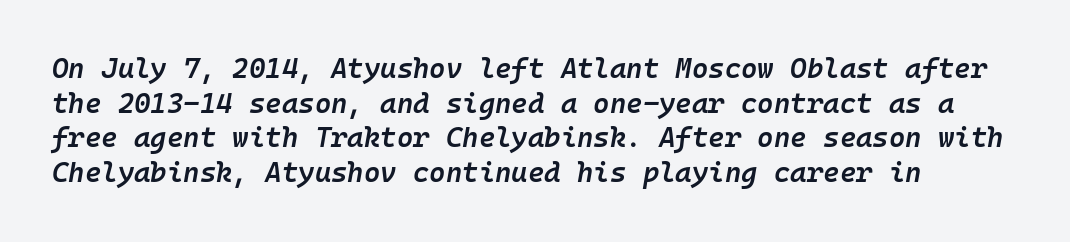
The image shows 28 px semibold type, italic (leaning right), monospaced; set line spacing 1.24x, normal letter spacing, not underlined; low stroke contrast and a medium x-height.
